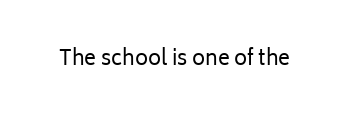
The image shows 20 px text type, upright; set normal letter spacing, not underlined.
